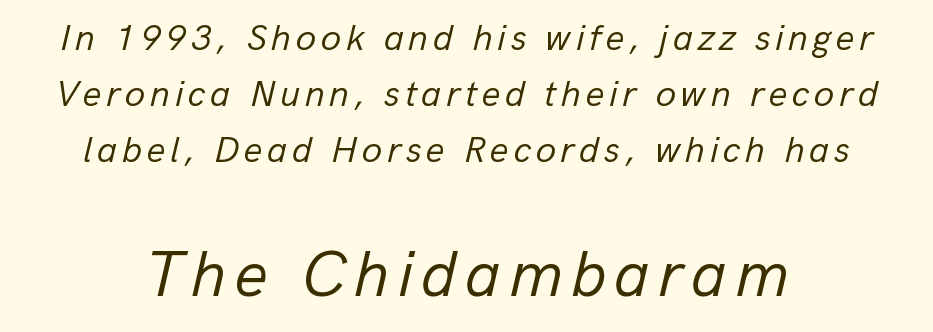
The image shows 65 px regular-weight type, italic (leaning right); set normal line spacing (1.52x), not underlined; the second (bottom) block is 1.76x larger; low stroke contrast and a medium x-height.
